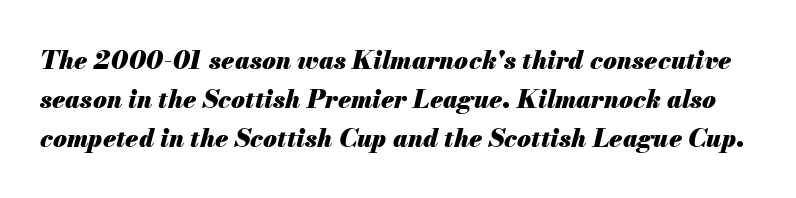
The image shows 25 px bold type, italic (leaning right); set normal line spacing (1.57x), normal letter spacing, not underlined.
